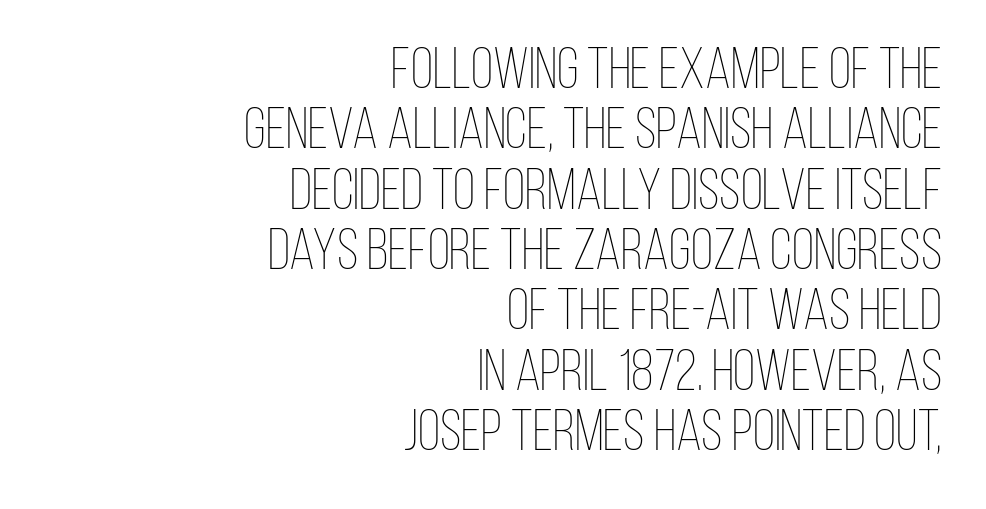
Q: Is the text bold? A: No.
Q: Is the text italic (slanted)? A: No, it is upright.
Q: Is the text underlined? A: No.
Q: How is the paragraph aligned? A: Right-aligned.
Q: Is the spacing between letters normal or unusually wide? A: Normal.
Q: Is the spacing between lines tight, normal or loose? A: Tight.
Q: Width (condensed, normal, or wide)? A: Condensed.
Q: Stroke contrast? A: Low.
Q: x-height? A: Large.
Q: Monospaced? A: No.
